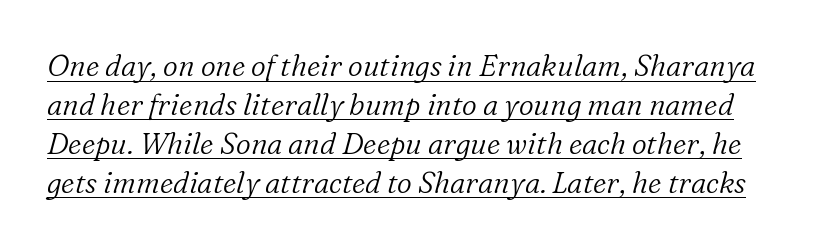
{"serif": "yes", "italic": "yes", "lean": "right", "slant_degrees": 16, "bold": "no", "weight": "light", "width": "normal", "stroke_contrast": "low", "x_height": "medium", "monospaced": "no", "underline": "yes", "line_spacing": "normal", "line_spacing_ratio": 1.34, "letter_spacing": "normal", "letter_spacing_em": 0.0, "glyph_px": 29}
